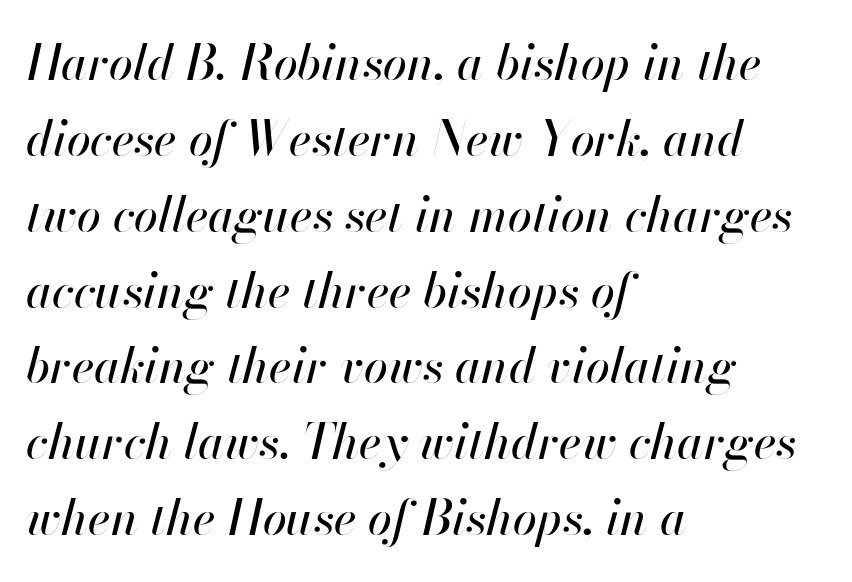
{"italic": "yes", "lean": "right", "slant_degrees": 13, "width": "normal", "stroke_contrast": "high", "x_height": "small", "monospaced": "no", "underline": "no", "align": "left", "line_spacing": "normal", "line_spacing_ratio": 1.58, "letter_spacing": "normal", "letter_spacing_em": 0.0, "glyph_px": 48}
